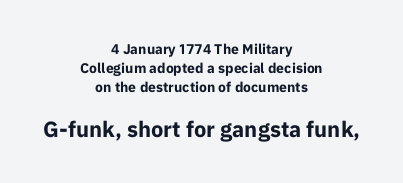
Words float on clear page, feet unadorned. The emphasis by scale lands on block number two, below. No extra tracking has been applied to these lines. The font's upright variant was chosen for this text. Where is the straight margin? There isn't one; the lines are centered.
